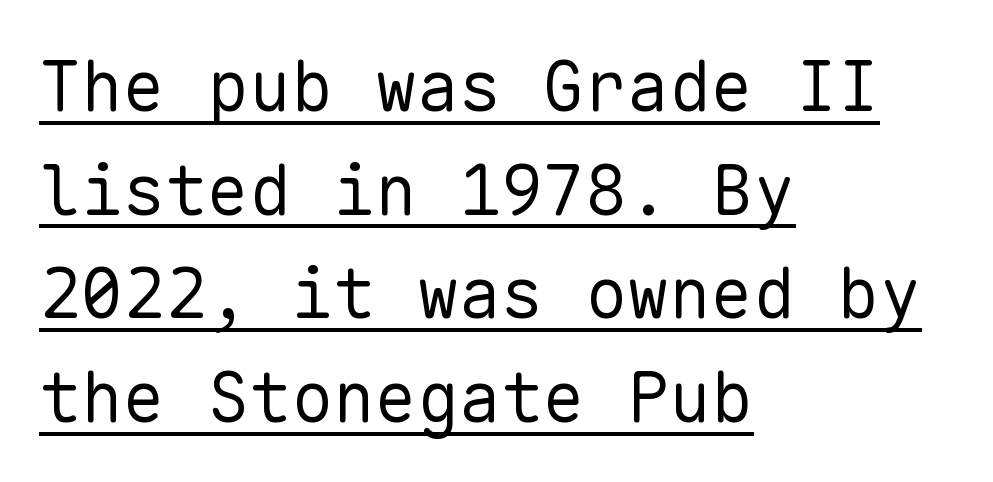
The image shows 70 px regular-weight sans-serif type, upright, monospaced; set left-aligned, normal line spacing (1.48x), normal letter spacing, underlined; low stroke contrast and a medium x-height.
